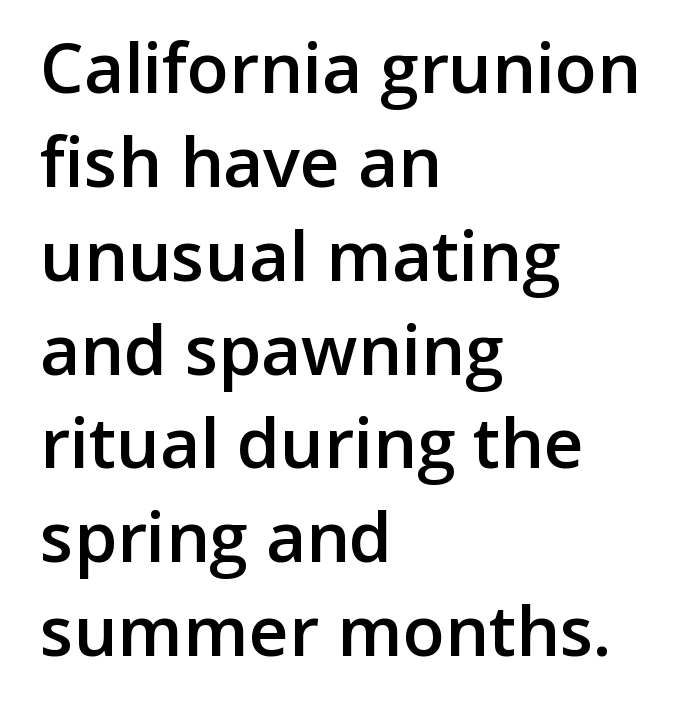
Q: Is the text bold? A: Semi-bold.
Q: Is the text italic (slanted)? A: No, it is upright.
Q: Is the typeface a serif or a sans-serif typeface? A: Sans-serif.
Q: Is the text underlined? A: No.
Q: How is the paragraph aligned? A: Left-aligned.
Q: Is the spacing between letters normal or unusually wide? A: Normal.
Q: Is the spacing between lines tight, normal or loose? A: Normal.
Q: Width (condensed, normal, or wide)? A: Normal.
Q: Stroke contrast? A: Low.
Q: x-height? A: Medium.
Q: Monospaced? A: No.
